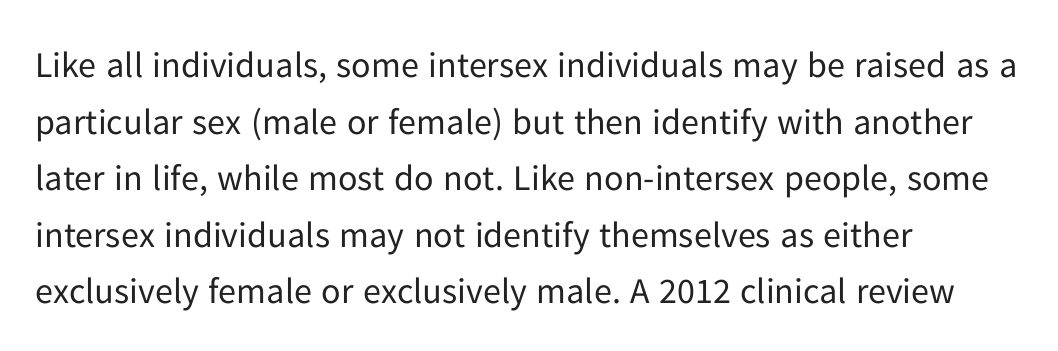
Q: Is the text bold? A: No.
Q: Is the text italic (slanted)? A: No, it is upright.
Q: Is the typeface a serif or a sans-serif typeface? A: Sans-serif.
Q: Is the text underlined? A: No.
Q: How is the paragraph aligned? A: Left-aligned.
Q: Is the spacing between letters normal or unusually wide? A: Normal.
Q: Is the spacing between lines tight, normal or loose? A: Normal.
Q: Width (condensed, normal, or wide)? A: Normal.
Q: Stroke contrast? A: Low.
Q: x-height? A: Medium.
Q: Monospaced? A: No.
